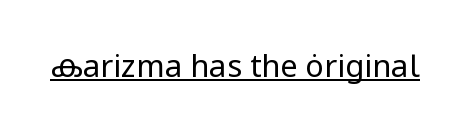
{"serif": "no", "italic": "no", "bold": "no", "weight": "regular", "width": "normal", "stroke_contrast": "low", "x_height": "medium", "monospaced": "no", "underline": "yes", "letter_spacing": "normal", "letter_spacing_em": 0.0, "glyph_px": 31}
